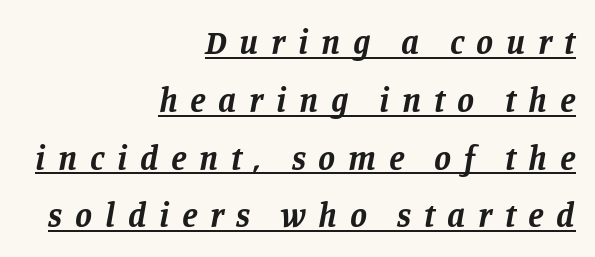
{"serif": "yes", "italic": "yes", "lean": "right", "slant_degrees": 11, "bold": "yes", "weight": "bold", "width": "normal", "stroke_contrast": "low", "x_height": "large", "monospaced": "no", "underline": "yes", "align": "right", "line_spacing": "normal", "line_spacing_ratio": 1.7, "letter_spacing": "wide", "letter_spacing_em": 0.37, "glyph_px": 34}
